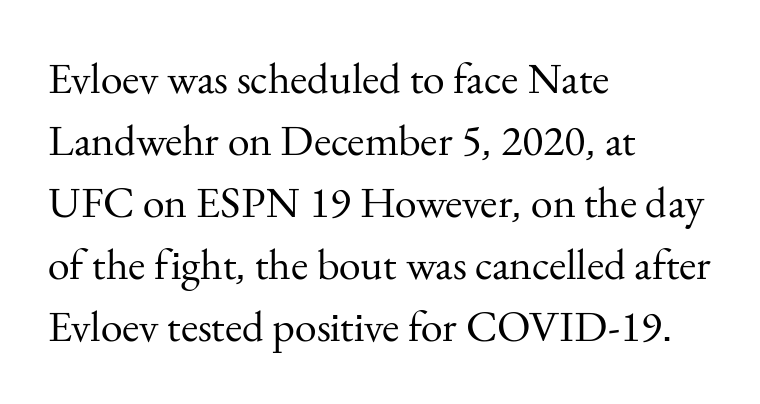
The letters carry serifs — small finishing strokes at the ends of their stems. Notice how the stems are strictly vertical — no italics here. The typesetter chose a ragged-right arrangement here. A clean baseline with only descenders dipping below it. Honestly, the letter spacing is just normal — you wouldn't notice it.
